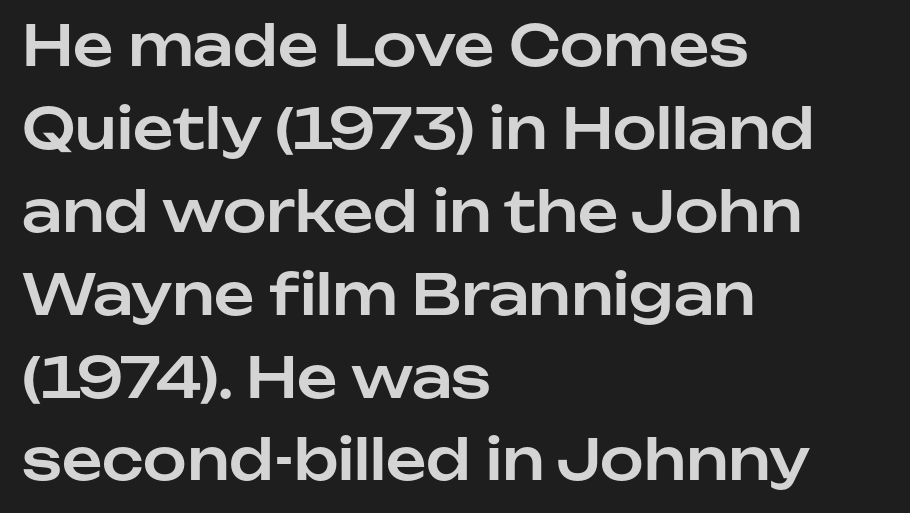
The image shows 56 px sans-serif type, upright; set left-aligned, normal line spacing (1.48x), normal letter spacing, not underlined; low stroke contrast and a medium x-height.
